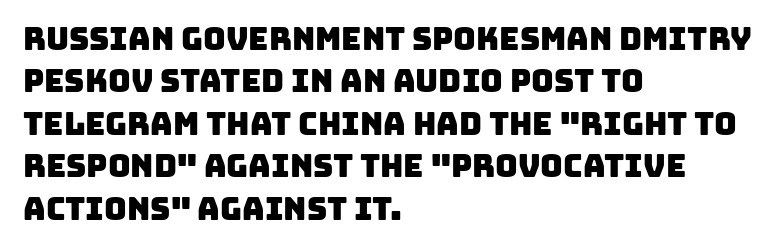
Successive baselines arrive at the customary interval. A typesetter would call this proportional, since set widths differ per character. This sample is left-justified, so line endings fall wherever the words run out. Letter spacing: default. What kind of face is this? One without serifs — a sans. Honestly, there is no underline to notice here at all.
